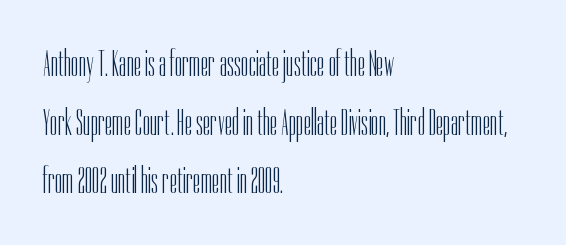
Q: Is the text bold? A: No.
Q: Is the text italic (slanted)? A: No, it is upright.
Q: Is the typeface a serif or a sans-serif typeface? A: Sans-serif.
Q: Is the text underlined? A: No.
Q: How is the paragraph aligned? A: Left-aligned.
Q: Is the spacing between letters normal or unusually wide? A: Normal.
Q: Is the spacing between lines tight, normal or loose? A: Normal.
Q: Width (condensed, normal, or wide)? A: Condensed.
Q: Stroke contrast? A: Low.
Q: x-height? A: Medium.
Q: Monospaced? A: No.
